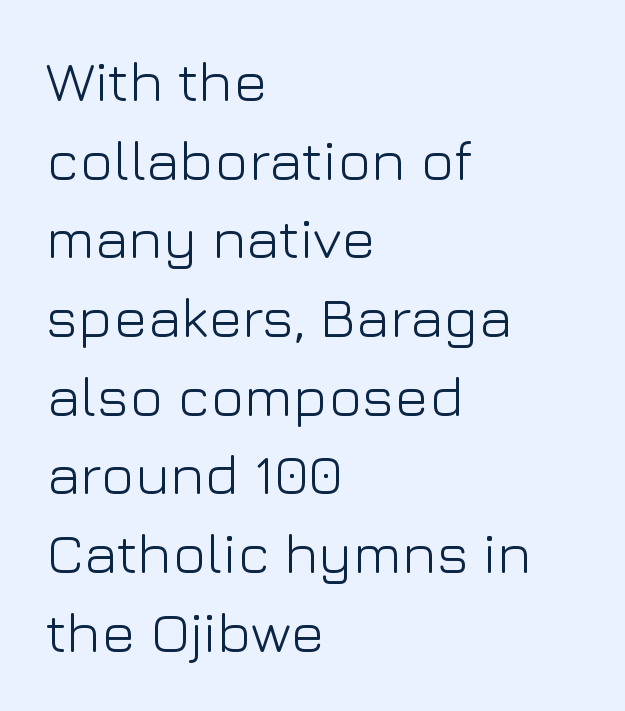
The image shows 57 px light sans-serif type, upright; set left-aligned, normal line spacing (1.38x), normal letter spacing, not underlined; low stroke contrast and a medium x-height.
